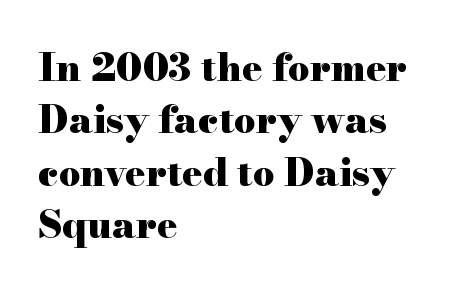
{"serif": "yes", "italic": "no", "bold": "yes", "weight": "heavy", "width": "wide", "stroke_contrast": "high", "x_height": "small", "monospaced": "no", "underline": "no", "align": "left", "line_spacing": "normal", "line_spacing_ratio": 1.38, "letter_spacing": "normal", "letter_spacing_em": 0.0, "glyph_px": 38}
